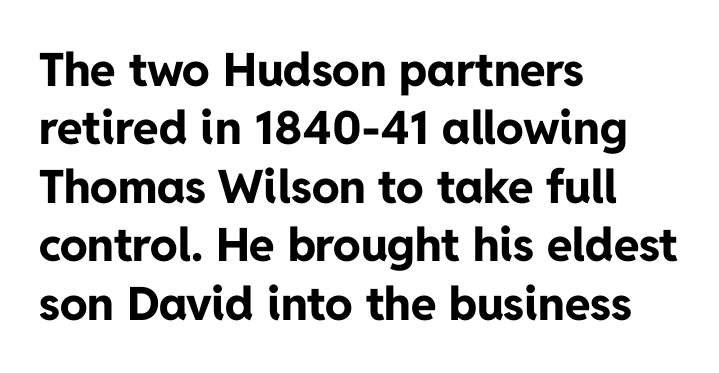
Think of a printed novel: that variable character pitch is what you see here. It's the straight-up-and-down kind of type. The designer left line spacing at the default. Left-aligned paragraph, ragged on the right. The letters are bold, with thick, heavy strokes. The font family rendered here belongs to the sans-serif group.
